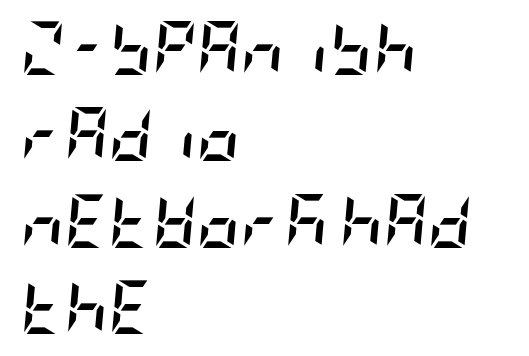
Q: Is the text bold? A: Yes.
Q: Is the text italic (slanted)? A: Yes, it leans right by about 5 degrees.
Q: Is the text underlined? A: No.
Q: How is the paragraph aligned? A: Left-aligned.
Q: Is the spacing between letters normal or unusually wide? A: Normal.
Q: Is the spacing between lines tight, normal or loose? A: Normal.
Q: Width (condensed, normal, or wide)? A: Condensed.
Q: Stroke contrast? A: Low.
Q: x-height? A: Large.
